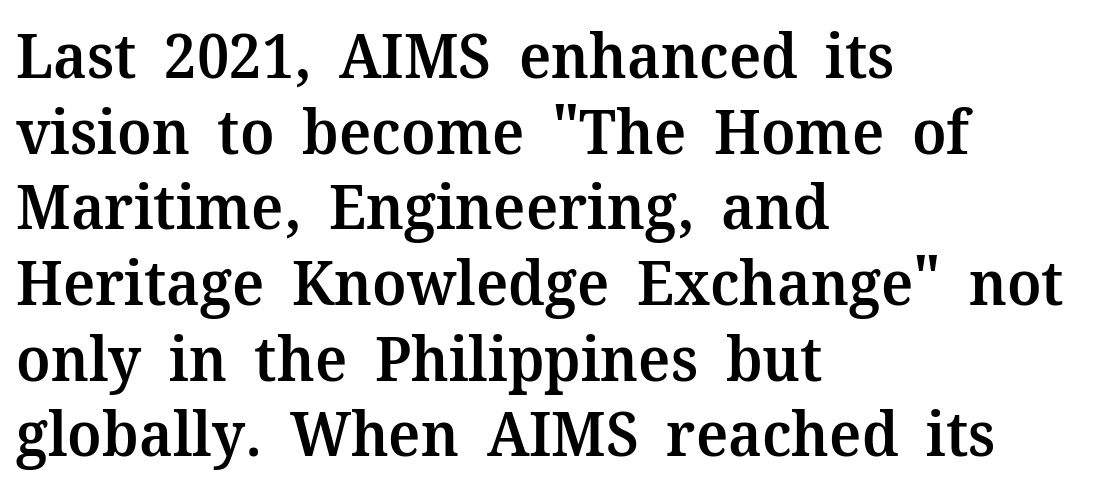
Words float on clear page, feet unadorned. Each word holds together tightly as a unit, with standard inter-letter gaps. Classification — serif. Varying glyph widths throughout — classic text-font behaviour. Every character sits straight up, as roman type does. How heavy is the stroke? Medium-heavy — a semibold, shy of bold.
